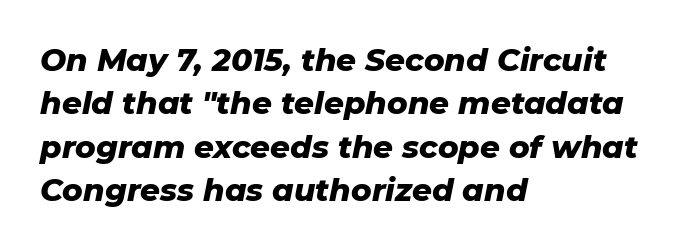
{"italic": "yes", "lean": "right", "slant_degrees": 11, "bold": "yes", "weight": "heavy", "width": "normal", "stroke_contrast": "low", "x_height": "medium", "monospaced": "no", "underline": "no", "align": "left", "line_spacing": "normal", "line_spacing_ratio": 1.4, "letter_spacing": "normal", "letter_spacing_em": 0.0, "glyph_px": 31}
